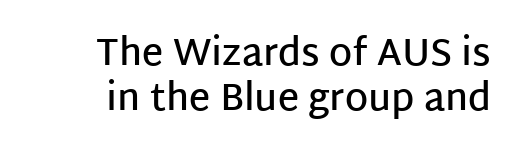
{"serif": "no", "italic": "no", "bold": "semi", "weight": "semibold", "width": "normal", "stroke_contrast": "low", "x_height": "large", "monospaced": "no", "underline": "no", "align": "right", "line_spacing_ratio": 1.21, "letter_spacing": "normal", "letter_spacing_em": 0.0, "glyph_px": 37}
